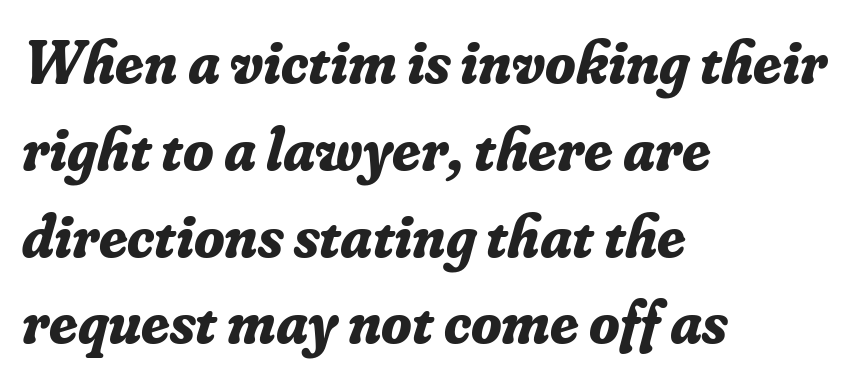
{"serif": "yes", "italic": "yes", "lean": "right", "slant_degrees": 16, "bold": "yes", "weight": "bold", "width": "normal", "stroke_contrast": "low", "x_height": "small", "monospaced": "no", "underline": "no", "align": "left", "line_spacing": "normal", "line_spacing_ratio": 1.4, "letter_spacing": "normal", "letter_spacing_em": 0.0, "glyph_px": 62}
